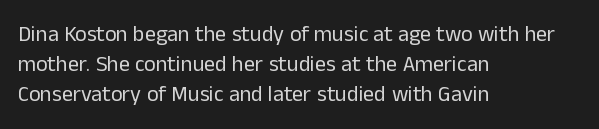
Reading down the column, the eye jumps a familiar distance to each next line. Left-aligned paragraph, ragged on the right. Check under the words: just untouched page. Nope, not italic — everything's standing straight.
